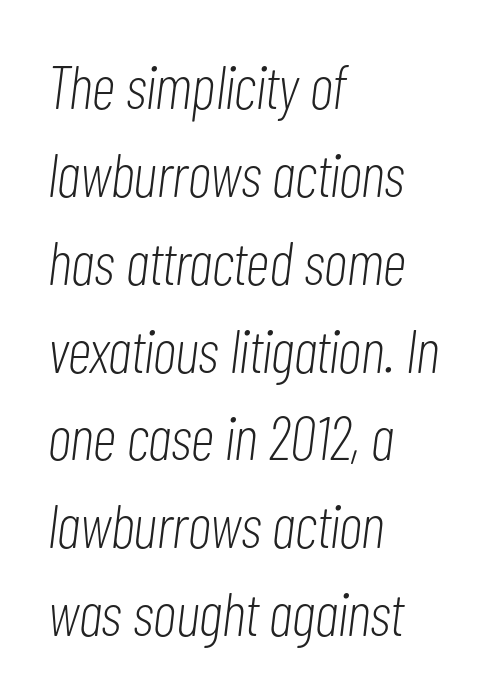
The image shows 61 px light, condensed type, italic (leaning right); set left-aligned, normal line spacing (1.44x), normal letter spacing, not underlined; low stroke contrast and a medium x-height.
